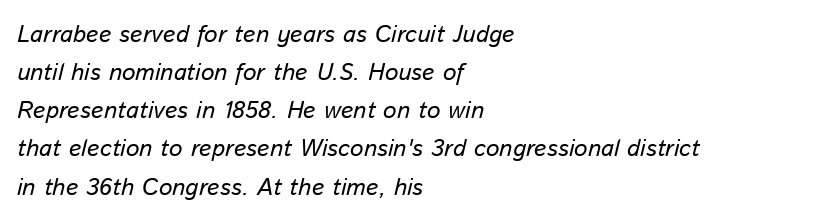
Honestly, the letter spacing is just normal — you wouldn't notice it. Teacher's note: observe the even left margin — that is flush-left alignment. Rows of type keep a routine distance in the vertical direction. Check the space under the baseline: it is left empty. The passage shown leans; its letterforms are oblique.
